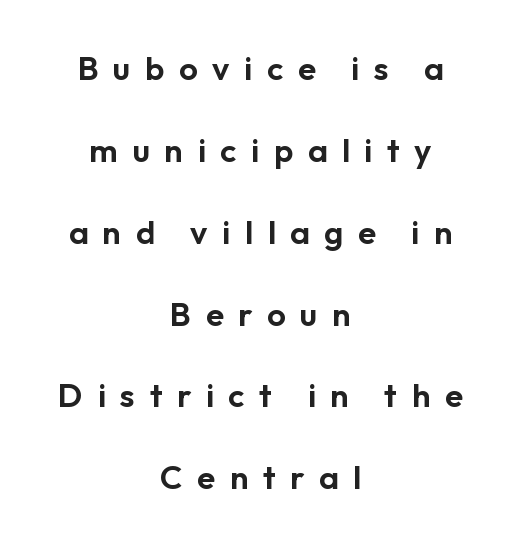
{"serif": "no", "italic": "no", "width": "normal", "stroke_contrast": "low", "x_height": "medium", "monospaced": "no", "underline": "no", "align": "center", "line_spacing": "loose", "line_spacing_ratio": 2.48, "letter_spacing": "wide", "letter_spacing_em": 0.44, "glyph_px": 33}
